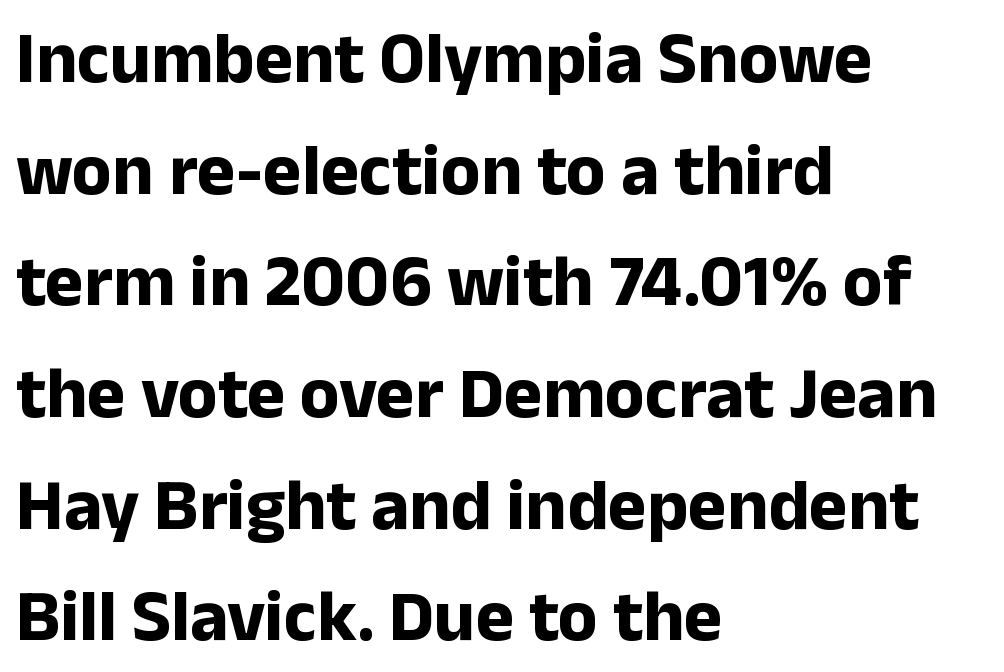
Q: Is the text bold? A: Yes.
Q: Is the text italic (slanted)? A: No, it is upright.
Q: Is the typeface a serif or a sans-serif typeface? A: Sans-serif.
Q: Is the text underlined? A: No.
Q: How is the paragraph aligned? A: Left-aligned.
Q: Is the spacing between letters normal or unusually wide? A: Normal.
Q: Is the spacing between lines tight, normal or loose? A: Normal.
Q: Width (condensed, normal, or wide)? A: Normal.
Q: Stroke contrast? A: Low.
Q: x-height? A: Medium.
Q: Monospaced? A: No.
